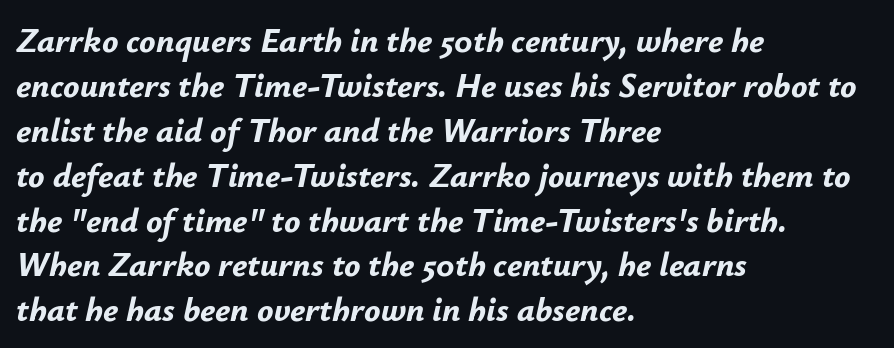
Q: Is the text bold? A: Yes.
Q: Is the text italic (slanted)? A: Yes, it leans right by about 12 degrees.
Q: Is the text underlined? A: No.
Q: How is the paragraph aligned? A: Left-aligned.
Q: Is the spacing between letters normal or unusually wide? A: Normal.
Q: Is the spacing between lines tight, normal or loose? A: Normal.
Q: Width (condensed, normal, or wide)? A: Normal.
Q: Stroke contrast? A: Low.
Q: x-height? A: Small.
Q: Monospaced? A: No.
